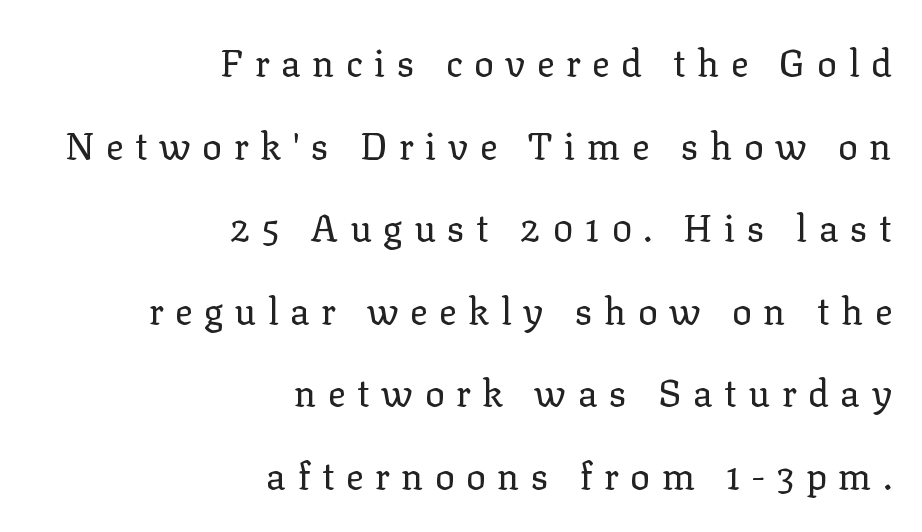
{"serif": "yes", "italic": "no", "bold": "no", "weight": "regular", "width": "normal", "stroke_contrast": "low", "x_height": "medium", "monospaced": "no", "underline": "no", "align": "right", "line_spacing": "loose", "line_spacing_ratio": 2.23, "letter_spacing": "wide", "letter_spacing_em": 0.31, "glyph_px": 37}
